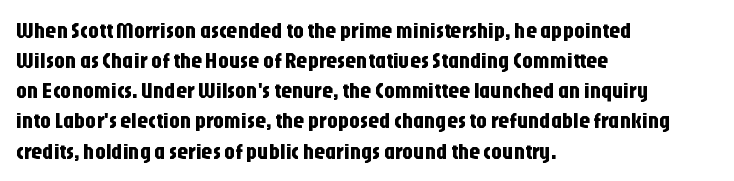
The image shows 22 px text type, upright; set left-aligned, normal line spacing (1.37x), normal letter spacing, not underlined.
